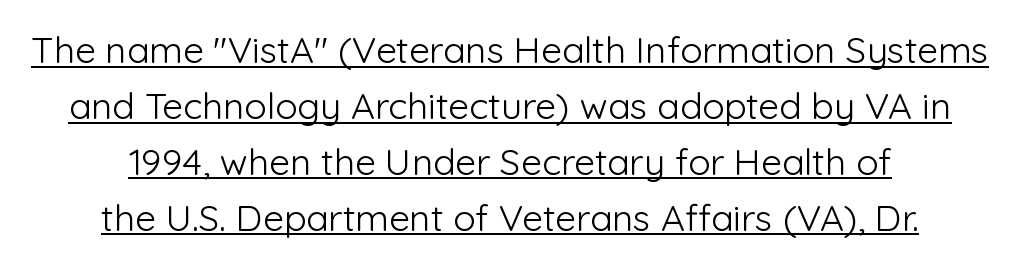
The image shows 37 px light sans-serif type, upright; set centered, normal line spacing (1.51x), normal letter spacing, underlined; low stroke contrast and a medium x-height.
